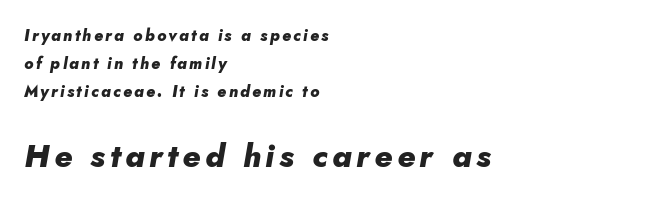
Rule under the text: the space is simply empty. Does the lettering tilt? It does — this is italic. This layout puts the modest block above and the oversized block below. The rendering uses a bold face; every stroke is thick and dark. Compared with a centered layout, this one pins lines to the left instead. Think of a printed novel: that variable character pitch is what you see here.
